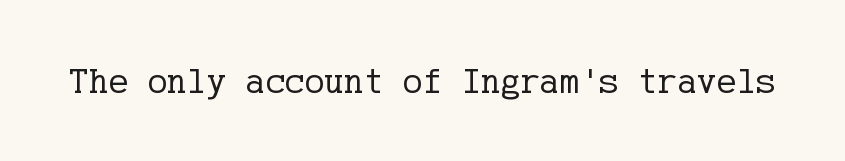
The image shows 37 px regular-weight serif type, upright; set normal letter spacing, not underlined; low stroke contrast and a medium x-height.
